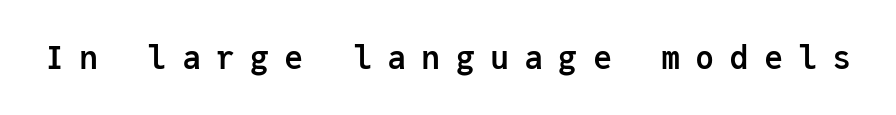
The image shows 32 px semibold sans-serif type, upright, monospaced; set unusually wide letter spacing (+0.47 em), not underlined; low stroke contrast and a medium x-height.
